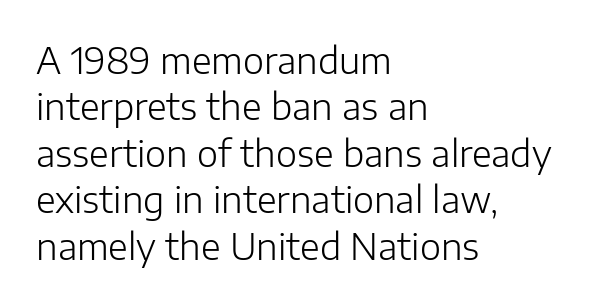
Q: Is the text bold? A: No.
Q: Is the text italic (slanted)? A: No, it is upright.
Q: Is the typeface a serif or a sans-serif typeface? A: Sans-serif.
Q: Is the text underlined? A: No.
Q: How is the paragraph aligned? A: Left-aligned.
Q: Is the spacing between letters normal or unusually wide? A: Normal.
Q: Is the spacing between lines tight, normal or loose? A: Normal.
Q: Width (condensed, normal, or wide)? A: Normal.
Q: Stroke contrast? A: Low.
Q: x-height? A: Medium.
Q: Monospaced? A: No.
